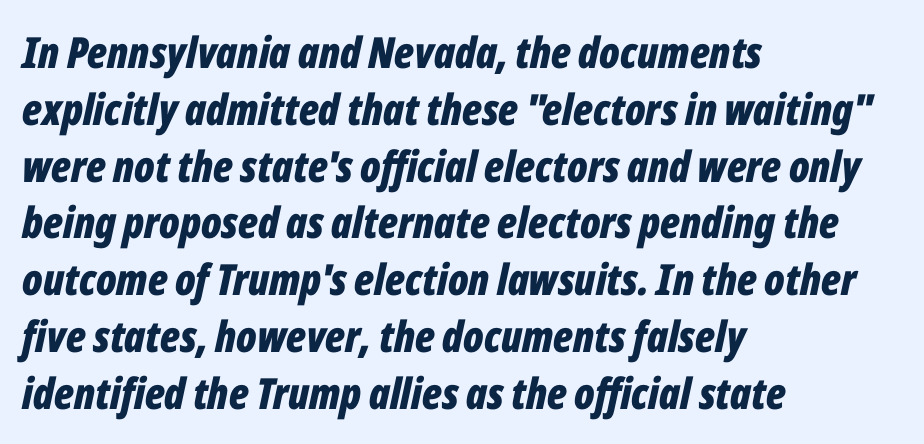
In terms of posture, this sample is oblique. The typesetter chose a ragged-right arrangement here. A typesetter would call this leading conventional body-copy spacing. This sample uses plain, unmodified letter spacing. The foot of each line stays bare and open. Set as a true bold cut, around the 700 mark.
